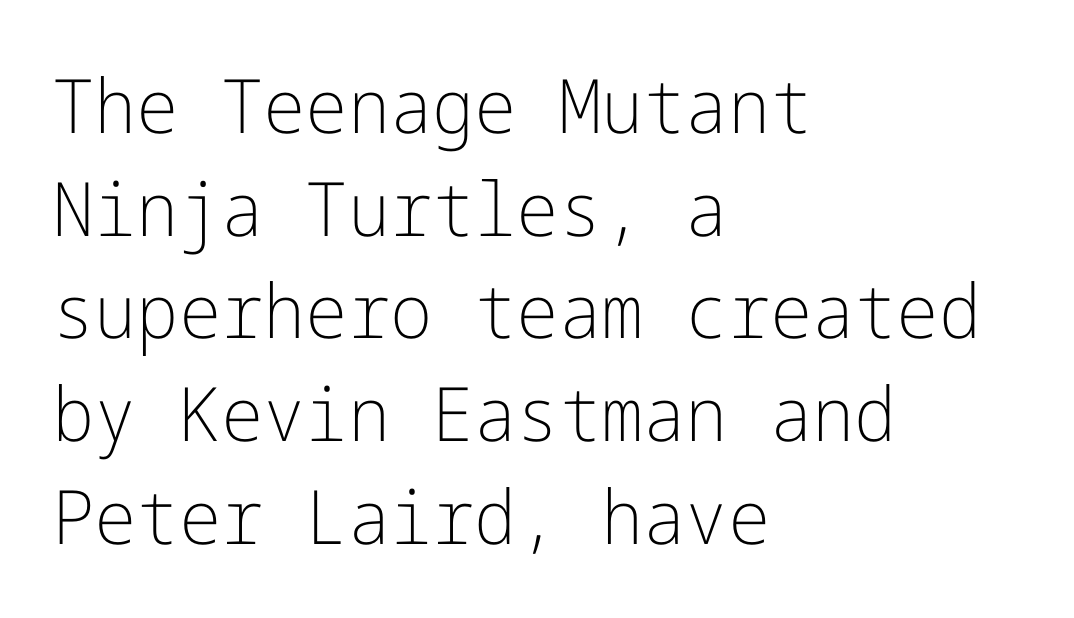
Q: Is the text bold? A: No.
Q: Is the text italic (slanted)? A: No, it is upright.
Q: Is the typeface a serif or a sans-serif typeface? A: Sans-serif.
Q: Is the text underlined? A: No.
Q: How is the paragraph aligned? A: Left-aligned.
Q: Is the spacing between letters normal or unusually wide? A: Normal.
Q: Is the spacing between lines tight, normal or loose? A: Normal.
Q: Width (condensed, normal, or wide)? A: Normal.
Q: Stroke contrast? A: Low.
Q: x-height? A: Medium.
